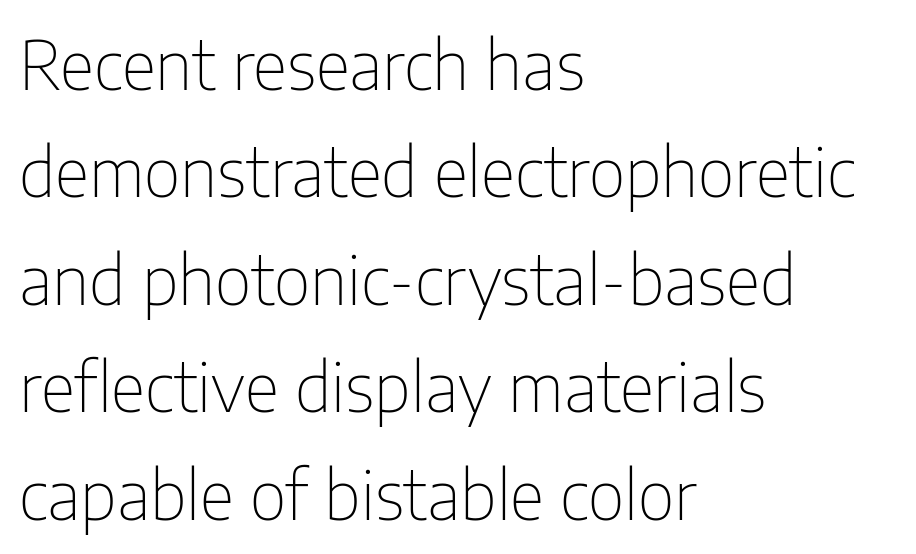
Q: Is the text bold? A: No.
Q: Is the text italic (slanted)? A: No, it is upright.
Q: Is the typeface a serif or a sans-serif typeface? A: Sans-serif.
Q: Is the text underlined? A: No.
Q: How is the paragraph aligned? A: Left-aligned.
Q: Is the spacing between letters normal or unusually wide? A: Normal.
Q: Is the spacing between lines tight, normal or loose? A: Normal.
Q: Width (condensed, normal, or wide)? A: Condensed.
Q: Stroke contrast? A: Low.
Q: x-height? A: Medium.
Q: Monospaced? A: No.
